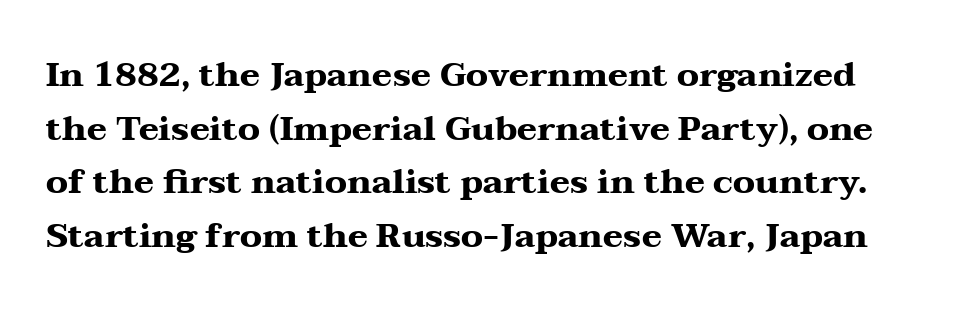
{"serif": "yes", "italic": "no", "bold": "yes", "weight": "heavy", "width": "wide", "stroke_contrast": "medium", "x_height": "medium", "monospaced": "no", "underline": "no", "line_spacing": "normal", "line_spacing_ratio": 1.58, "letter_spacing": "normal", "letter_spacing_em": 0.0, "glyph_px": 34}
